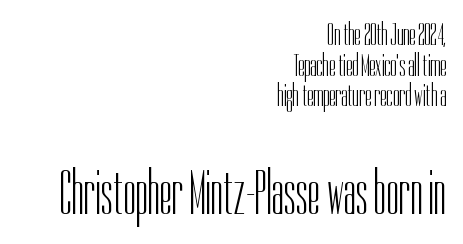
{"serif": "no", "italic": "no", "bold": "no", "weight": "light", "width": "condensed", "stroke_contrast": "low", "x_height": "medium", "monospaced": "no", "underline": "no", "align": "right", "line_spacing": "tight", "line_spacing_ratio": 0.96, "letter_spacing": "normal", "letter_spacing_em": 0.0, "larger_block": "second", "size_ratio": 1.97, "glyph_px": 63}
